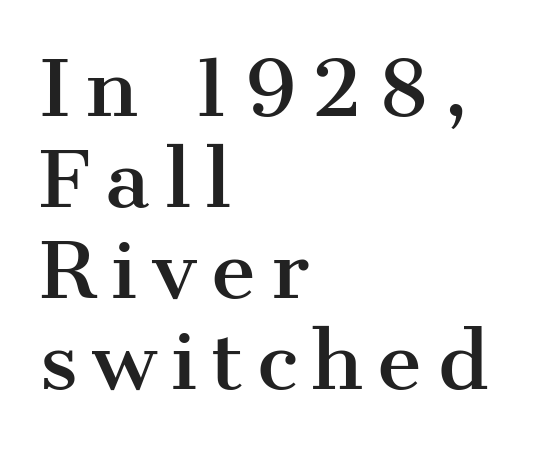
{"serif": "yes", "italic": "no", "width": "normal", "stroke_contrast": "medium", "x_height": "medium", "monospaced": "no", "underline": "no", "align": "left", "line_spacing_ratio": 1.18, "glyph_px": 77}
